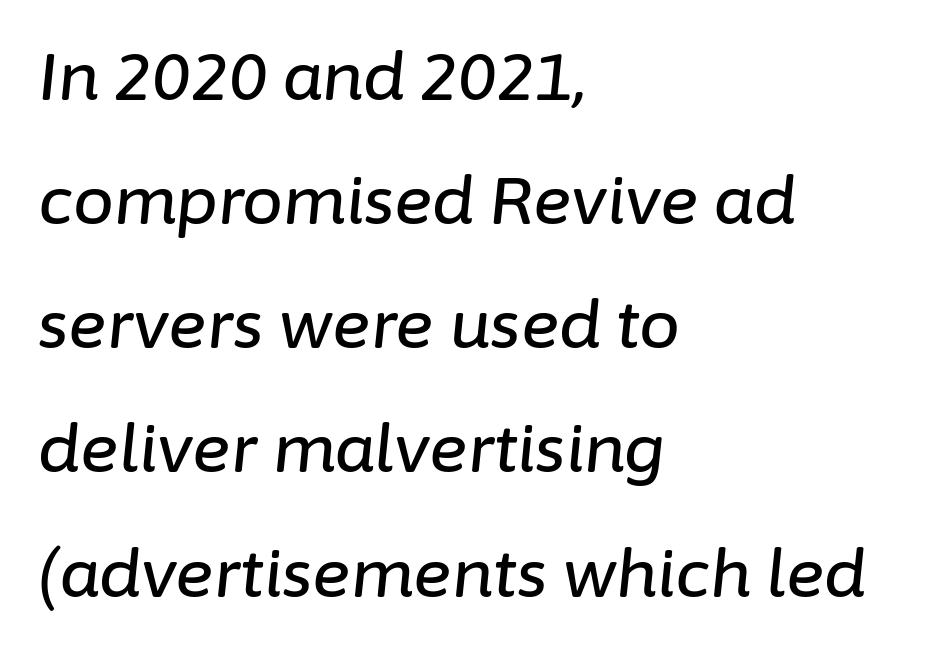
Q: Is the text italic (slanted)? A: Yes, it leans right by about 6 degrees.
Q: Is the text underlined? A: No.
Q: How is the paragraph aligned? A: Left-aligned.
Q: Is the spacing between letters normal or unusually wide? A: Normal.
Q: Is the spacing between lines tight, normal or loose? A: Loose.
Q: Width (condensed, normal, or wide)? A: Normal.
Q: Stroke contrast? A: Low.
Q: x-height? A: Medium.
Q: Monospaced? A: No.
